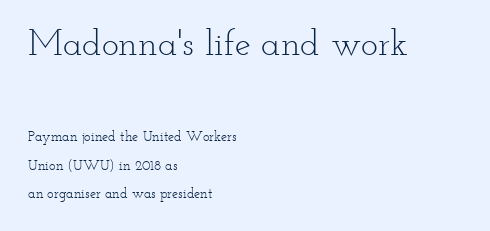
Unbolded letterforms with no extra heft. If you drew a line through each stem, it would be perfectly vertical. Each word holds together tightly as a unit, with standard inter-letter gaps. Reading down the block, your eye returns to a fixed left position each line.
